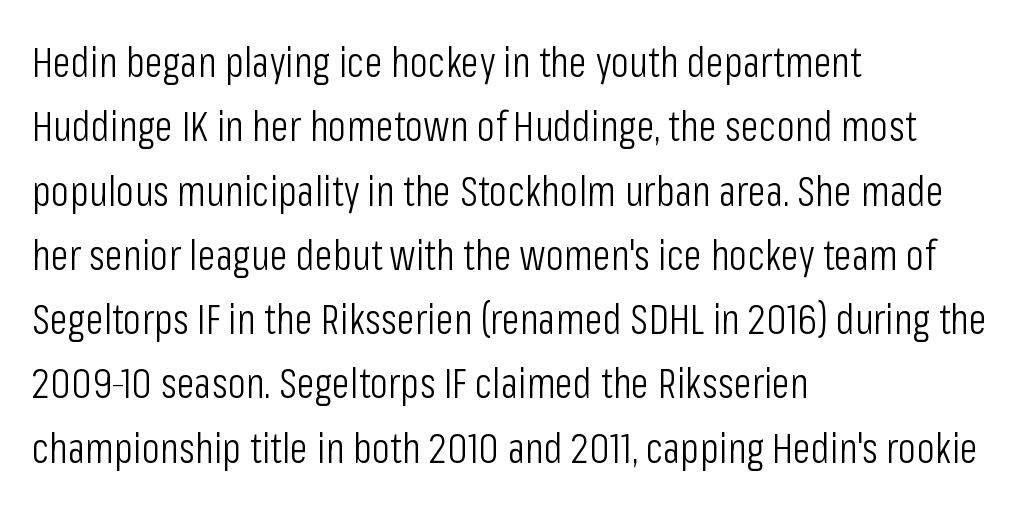
{"serif": "no", "italic": "no", "bold": "no", "weight": "light", "width": "condensed", "stroke_contrast": "low", "x_height": "medium", "monospaced": "no", "underline": "no", "align": "left", "line_spacing": "normal", "line_spacing_ratio": 1.53, "letter_spacing": "normal", "letter_spacing_em": 0.0, "glyph_px": 42}
